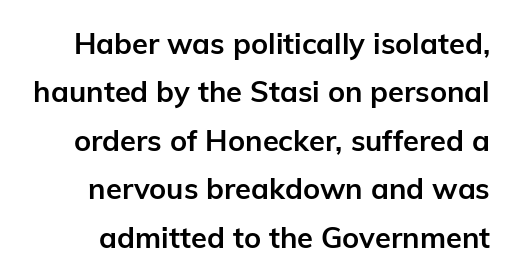
{"serif": "no", "italic": "no", "bold": "yes", "weight": "semibold", "width": "normal", "stroke_contrast": "low", "x_height": "medium", "monospaced": "no", "underline": "no", "line_spacing": "normal", "line_spacing_ratio": 1.67, "letter_spacing": "normal", "letter_spacing_em": 0.0, "glyph_px": 29}
